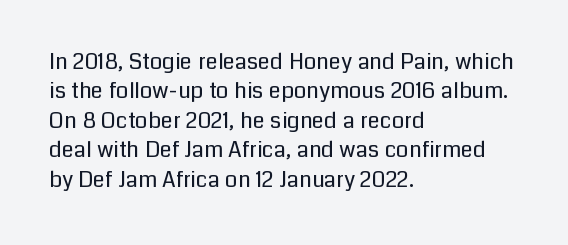
The image shows 22 px text type, upright; set left-aligned, normal line spacing (1.34x), normal letter spacing, not underlined.
